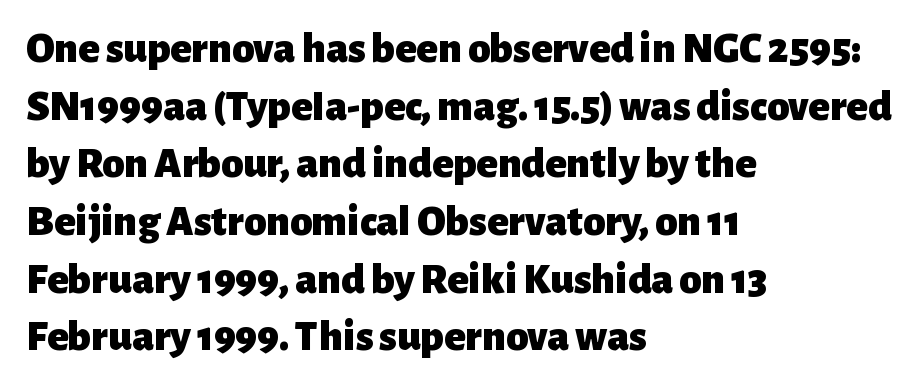
The image shows 44 px heavy sans-serif type, upright; set left-aligned, normal line spacing (1.31x), normal letter spacing, not underlined; low stroke contrast and a medium x-height.
